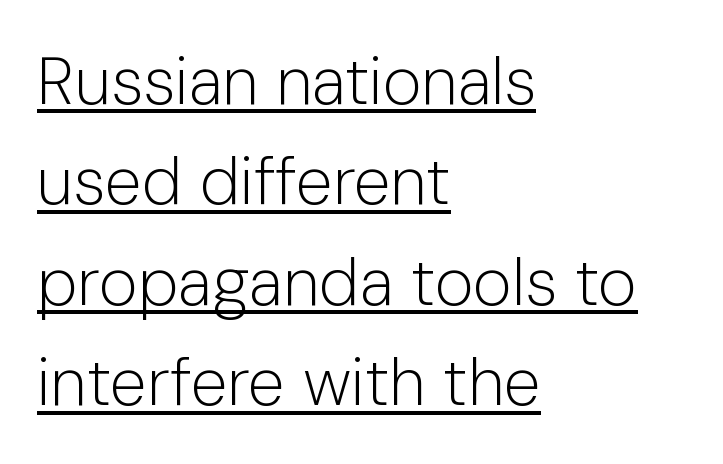
The image shows 67 px light sans-serif type, upright; set left-aligned, normal line spacing (1.5x), normal letter spacing, underlined; low stroke contrast and a medium x-height.
